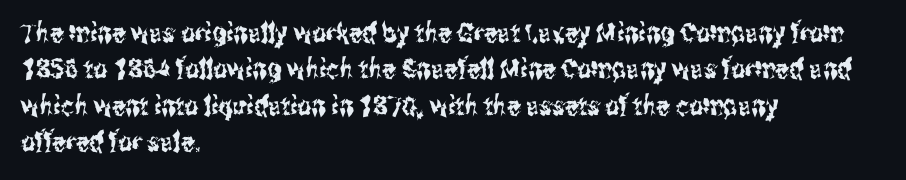
Q: Is the text italic (slanted)? A: No, it is upright.
Q: Is the text underlined? A: No.
Q: How is the paragraph aligned? A: Left-aligned.
Q: Is the spacing between letters normal or unusually wide? A: Normal.
Q: Is the spacing between lines tight, normal or loose? A: Normal.
